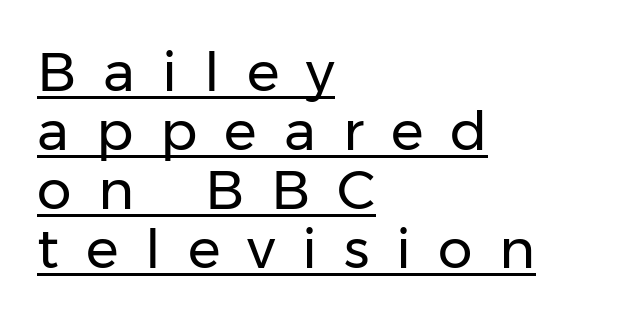
{"serif": "no", "italic": "no", "bold": "no", "weight": "regular", "width": "normal", "stroke_contrast": "low", "x_height": "medium", "monospaced": "no", "underline": "yes", "align": "left", "line_spacing": "tight", "line_spacing_ratio": 1.07, "letter_spacing": "wide", "letter_spacing_em": 0.49, "glyph_px": 55}
